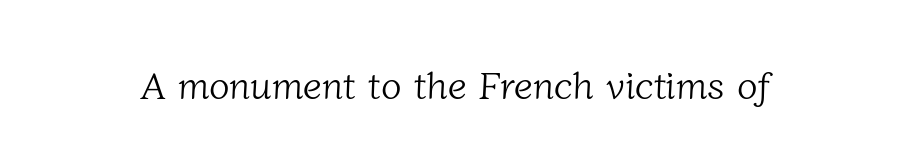
{"serif": "yes", "bold": "no", "weight": "light", "width": "normal", "stroke_contrast": "low", "x_height": "medium", "monospaced": "no", "underline": "no", "letter_spacing": "normal", "letter_spacing_em": 0.0, "glyph_px": 38}
